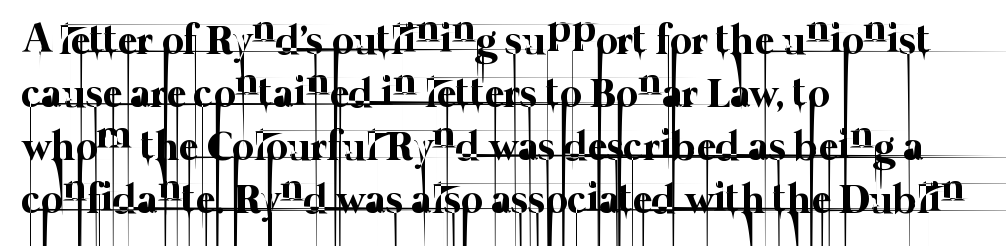
{"bold": "no", "weight": "thin", "width": "normal", "stroke_contrast": "low", "x_height": "medium", "monospaced": "no", "underline": "no", "align": "left", "line_spacing": "normal", "line_spacing_ratio": 1.26, "letter_spacing": "normal", "letter_spacing_em": 0.0, "glyph_px": 42}
